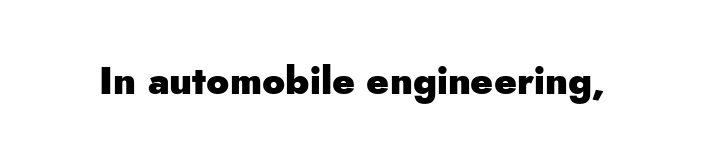
{"serif": "no", "italic": "no", "bold": "yes", "weight": "heavy", "width": "normal", "stroke_contrast": "low", "x_height": "small", "monospaced": "no", "underline": "no", "letter_spacing": "normal", "letter_spacing_em": 0.0, "glyph_px": 38}
